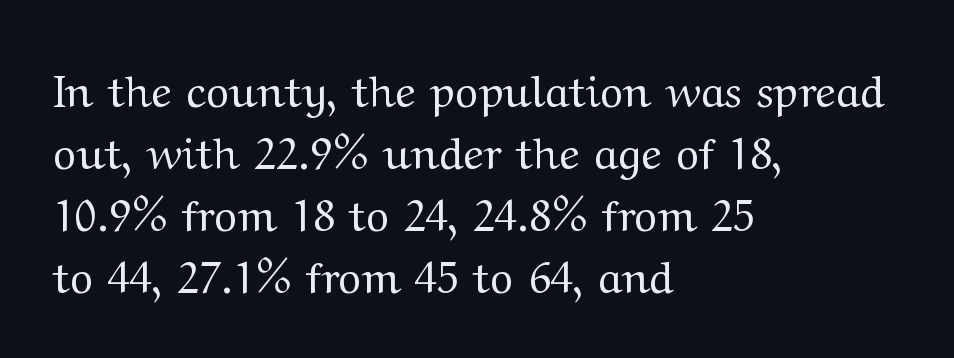
The image shows 44 px regular-weight, wide serif type, upright; set left-aligned, normal line spacing (1.41x), normal letter spacing, not underlined; medium stroke contrast and a medium x-height.
